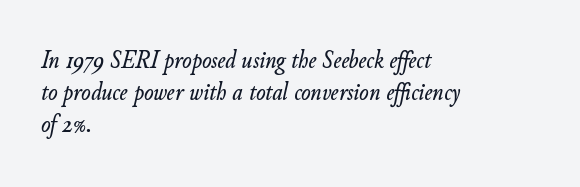
{"italic": "yes", "lean": "right", "slant_degrees": 11, "underline": "no", "align": "left", "line_spacing": "normal", "line_spacing_ratio": 1.29, "letter_spacing": "normal", "letter_spacing_em": 0.0, "glyph_px": 25}
